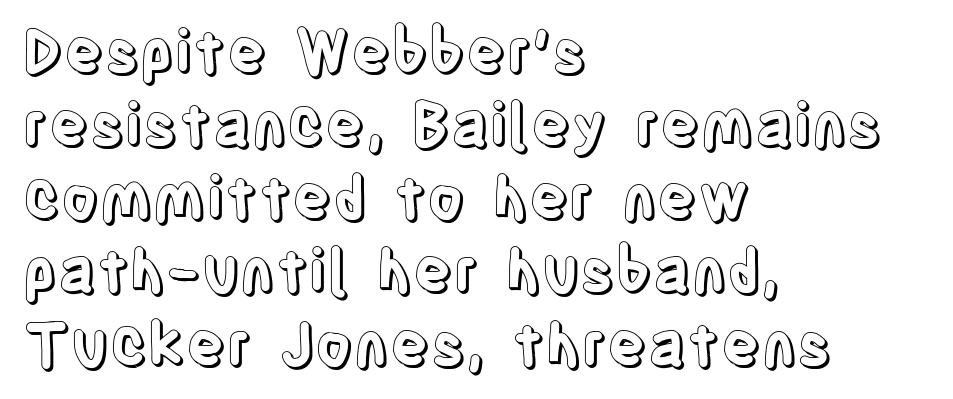
{"italic": "no", "width": "condensed", "x_height": "large", "monospaced": "no", "underline": "no", "align": "left", "line_spacing_ratio": 1.24, "letter_spacing": "normal", "letter_spacing_em": 0.0, "glyph_px": 59}
